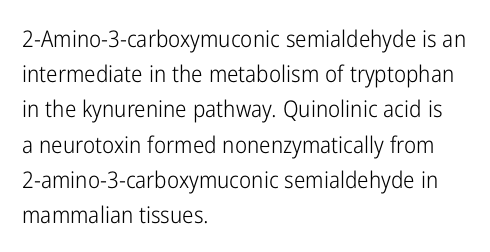
{"italic": "no", "bold": "no", "underline": "no", "align": "left", "line_spacing": "normal", "line_spacing_ratio": 1.53, "letter_spacing": "normal", "letter_spacing_em": 0.0, "glyph_px": 23}
